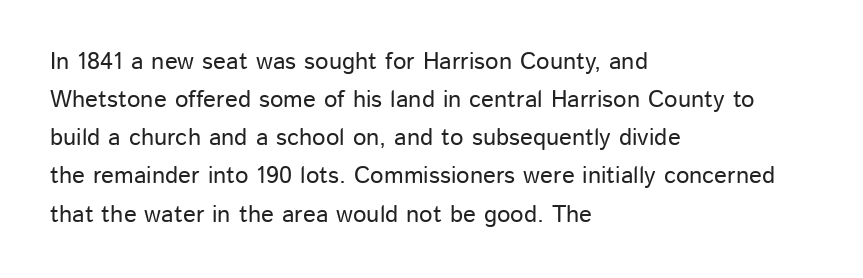
{"italic": "no", "underline": "no", "align": "left", "line_spacing": "normal", "line_spacing_ratio": 1.59, "letter_spacing": "normal", "letter_spacing_em": 0.0, "glyph_px": 24}
